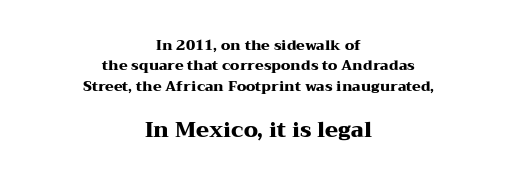
Q: Is the text bold? A: Yes.
Q: Is the text italic (slanted)? A: No, it is upright.
Q: Is the text underlined? A: No.
Q: How is the paragraph aligned? A: Centered.
Q: Is the spacing between letters normal or unusually wide? A: Normal.
Q: Is the spacing between lines tight, normal or loose? A: Normal.
Q: Which block of text is set in a larger size, the first (top) or the second (bottom)? A: The second (bottom) one.
